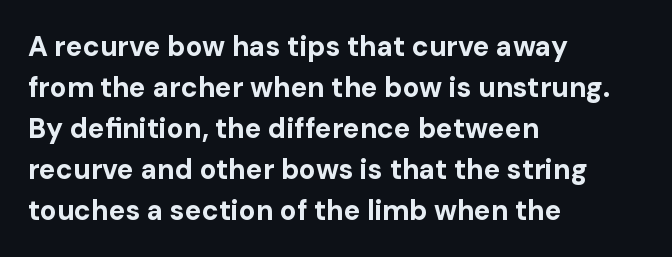
Q: Is the text bold? A: Yes.
Q: Is the text italic (slanted)? A: No, it is upright.
Q: Is the typeface a serif or a sans-serif typeface? A: Sans-serif.
Q: Is the text underlined? A: No.
Q: How is the paragraph aligned? A: Left-aligned.
Q: Is the spacing between letters normal or unusually wide? A: Normal.
Q: Is the spacing between lines tight, normal or loose? A: Normal.
Q: Width (condensed, normal, or wide)? A: Normal.
Q: Stroke contrast? A: Low.
Q: x-height? A: Medium.
Q: Monospaced? A: No.
